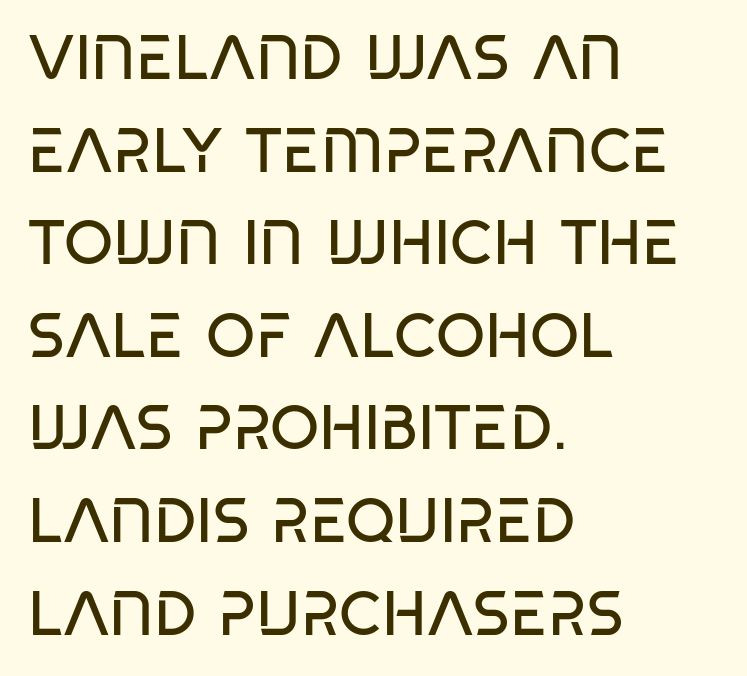
The image shows 63 px regular-weight, condensed sans-serif type, upright; set left-aligned, normal line spacing (1.47x), normal letter spacing, not underlined; low stroke contrast and a large x-height.
